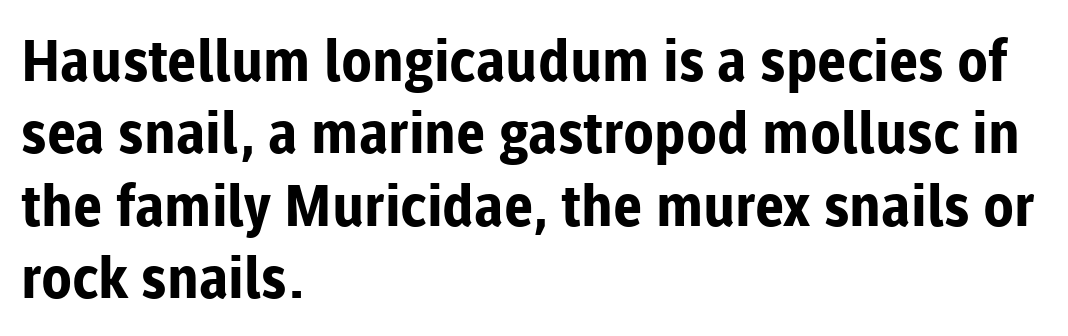
In terms of weight, the rendering is a true, heavy bold. Classification — sans serif. No italicization has been applied; the sample stays upright. The type is set solid horizontally, with unmodified tracking. Is this a fixed-width face? No — the glyphs have proportional, varying widths. Whoever set this chose a conventional vertical rhythm.
